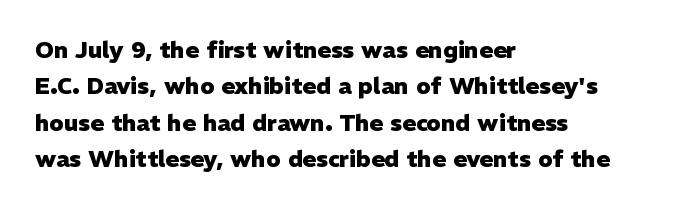
Q: Is the text bold? A: Yes.
Q: Is the text italic (slanted)? A: No, it is upright.
Q: Is the text underlined? A: No.
Q: How is the paragraph aligned? A: Left-aligned.
Q: Is the spacing between letters normal or unusually wide? A: Normal.
Q: Is the spacing between lines tight, normal or loose? A: Normal.
